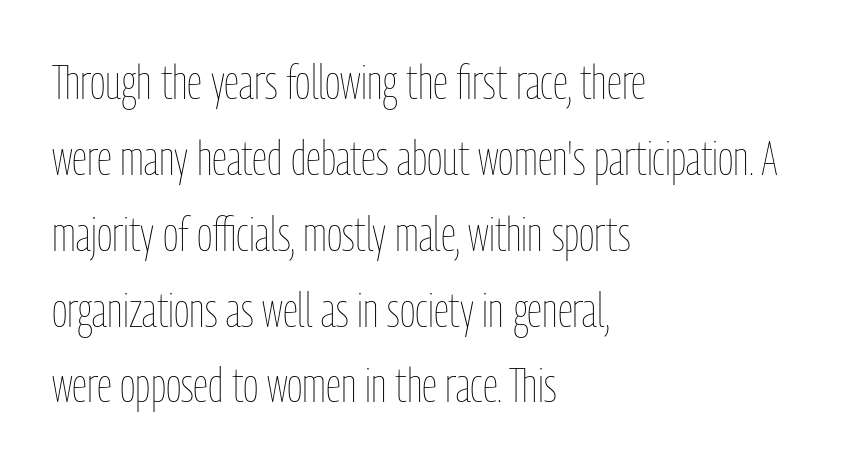
Q: Is the text bold? A: No.
Q: Is the text italic (slanted)? A: No, it is upright.
Q: Is the text underlined? A: No.
Q: How is the paragraph aligned? A: Left-aligned.
Q: Is the spacing between letters normal or unusually wide? A: Normal.
Q: Is the spacing between lines tight, normal or loose? A: Normal.
Q: Width (condensed, normal, or wide)? A: Condensed.
Q: Stroke contrast? A: Low.
Q: x-height? A: Medium.
Q: Monospaced? A: No.
